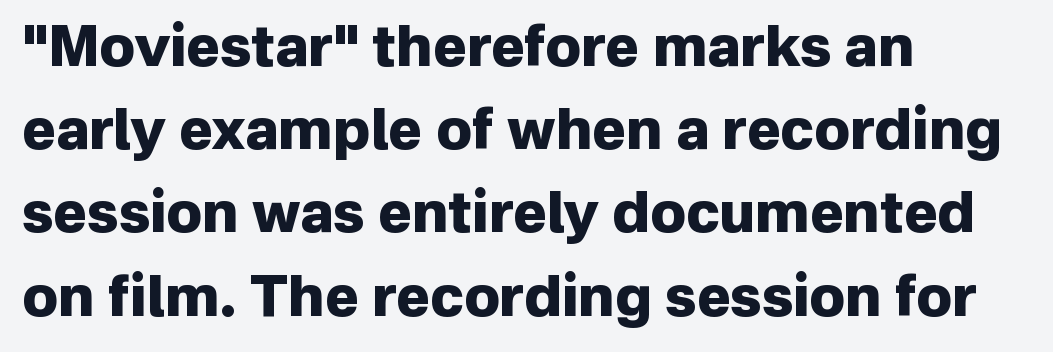
The image shows 57 px heavy sans-serif type, upright; set left-aligned, normal line spacing (1.46x), normal letter spacing, not underlined; low stroke contrast and a medium x-height.
